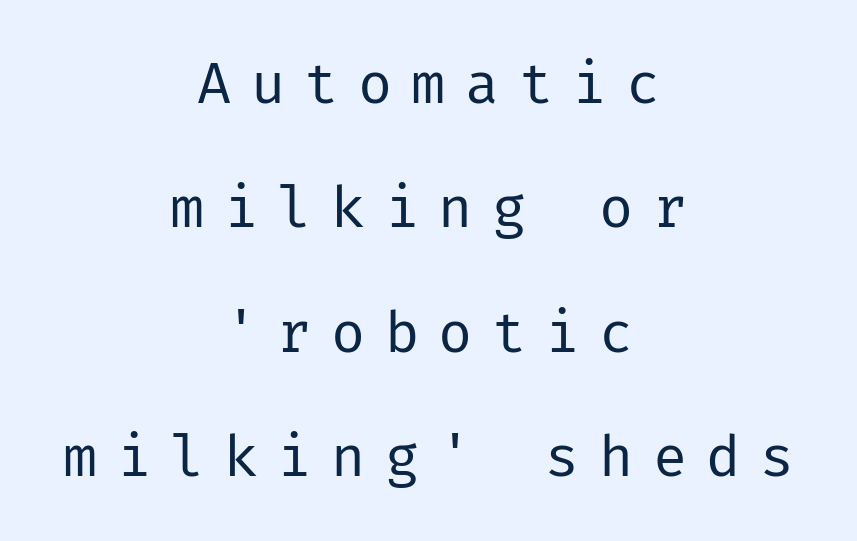
A centered setting, common on invitations and titles, is used for this passage. To sum up the face: it is a sans, with no serifs. Posture: vertical. The letterforms sit at book weight or below. Quick note: interline space is abundant.
